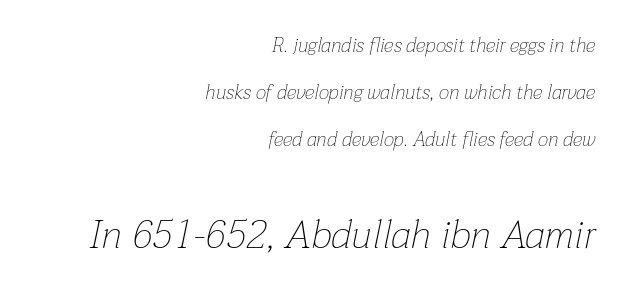
Which of the two is more prominent by size? The second, at the bottom. Just letters on the line, the space beneath them empty. The face used here has a pronounced slope to its letters. Default kerning and tracking; the words read as compact shapes. The font is comparable to plain body text, perhaps lighter.
